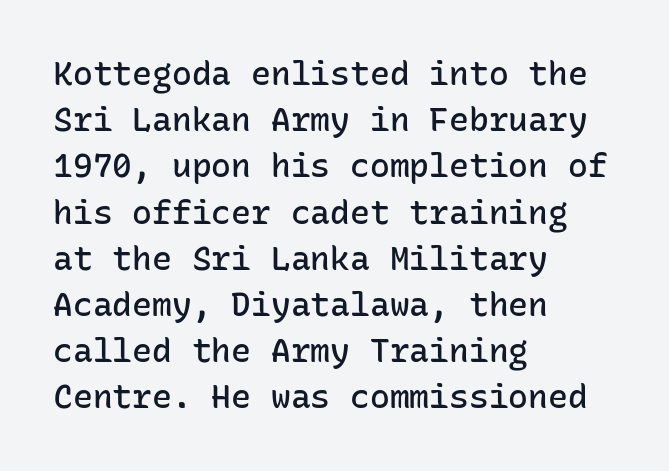
Reading down the column, the eye jumps a familiar distance to each next line. A roman cut, with each character standing at attention. The zone under the glyphs is completely vacant. Inter-character spacing is left at the font's built-in metrics.
